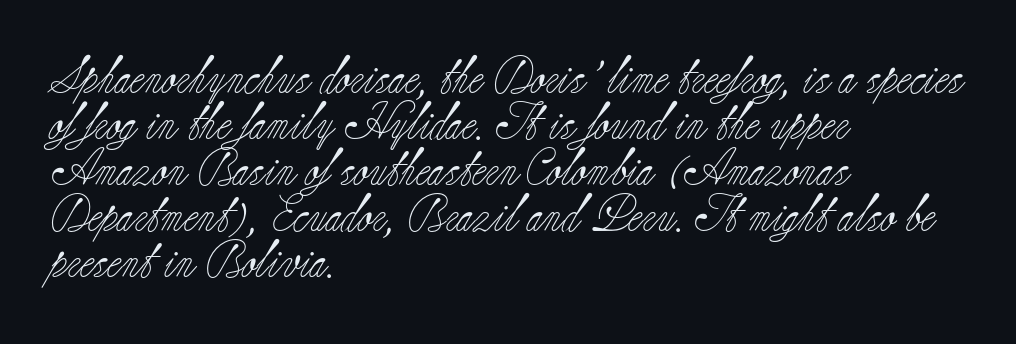
Q: Is the text bold? A: No.
Q: Is the text italic (slanted)? A: Yes.
Q: Is the typeface a serif or a sans-serif typeface? A: Serif.
Q: Is the text underlined? A: No.
Q: How is the paragraph aligned? A: Left-aligned.
Q: Is the spacing between letters normal or unusually wide? A: Normal.
Q: Width (condensed, normal, or wide)? A: Normal.
Q: Stroke contrast? A: Low.
Q: x-height? A: Small.
Q: Monospaced? A: No.
